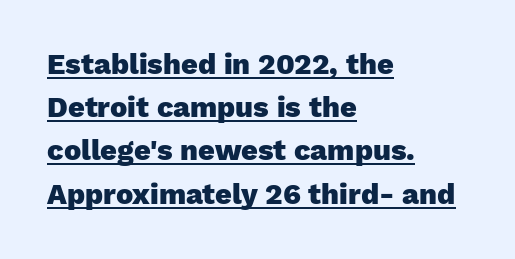
The typesetting leans heavy: a genuine bold. The face used here appears with an underline applied. Nothing sits at the stroke ends, so this counts as sans-serif. The passage shown is typed in a proportional face where columns would drift. The passage is arranged the way most books set body copy — flush left.
